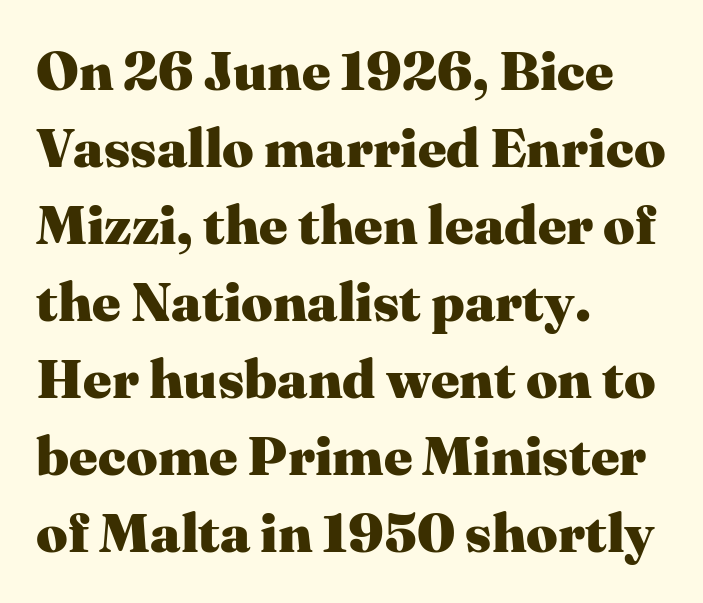
Each letter's strokes conclude with small projecting serifs. The rendering uses a moderate line-height, typical for paragraphs. This rendering leaves character spacing at its baseline value. Posture: upright roman. Is this a fixed-width face? No — the glyphs have proportional, varying widths. Line beginnings align vertically; line endings do not.
